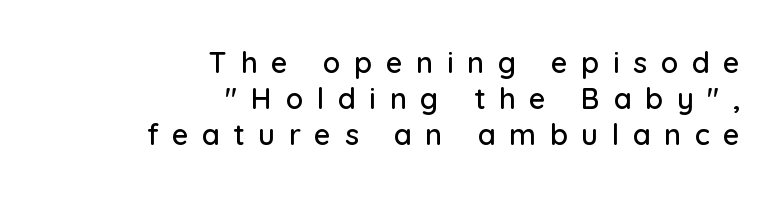
The image shows 29 px sans-serif type, upright; set right-aligned, line spacing 1.24x, unusually wide letter spacing (+0.47 em), not underlined; low stroke contrast and a medium x-height.
